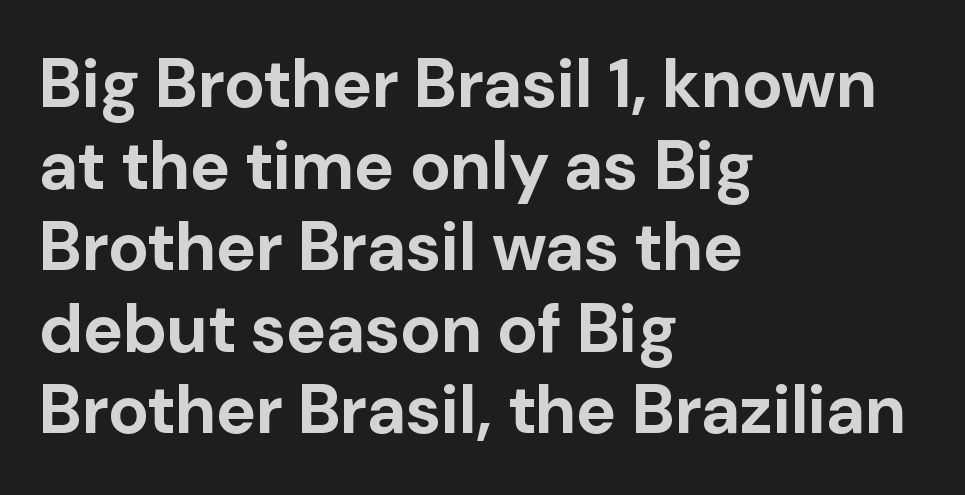
Is there any slant? The stems are plumb. Check the space under the baseline: it is left empty. The characters look thick and weighty, a clear bold. You could call the tracking neutral — neither tight nor loose. The characters display no serif detailing; their extremities are plain.
